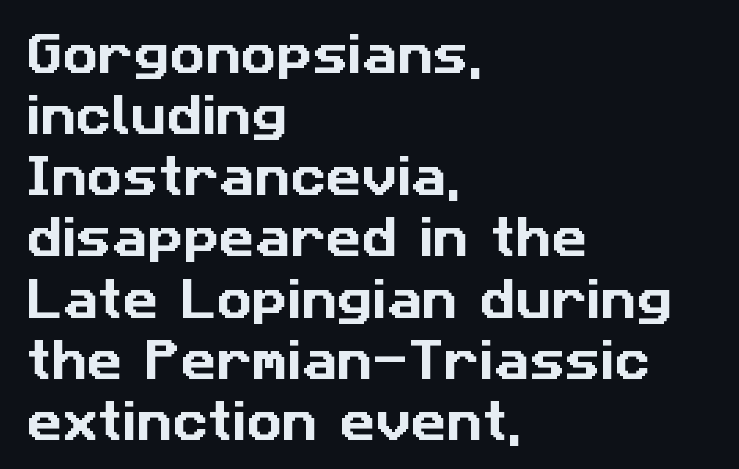
{"serif": "no", "width": "normal", "stroke_contrast": "low", "x_height": "medium", "monospaced": "no", "underline": "no", "align": "left", "line_spacing": "normal", "line_spacing_ratio": 1.39, "letter_spacing": "normal", "letter_spacing_em": 0.0, "glyph_px": 44}
